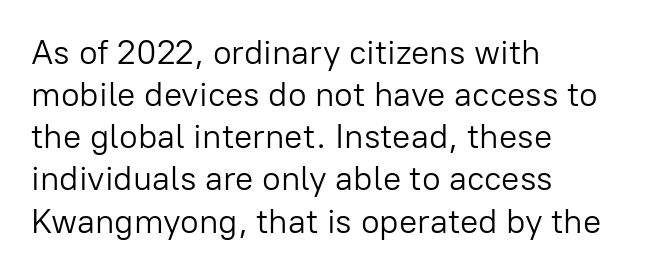
The image shows 34 px light sans-serif type, upright; set left-aligned, line spacing 1.24x, normal letter spacing, not underlined; low stroke contrast and a medium x-height.
